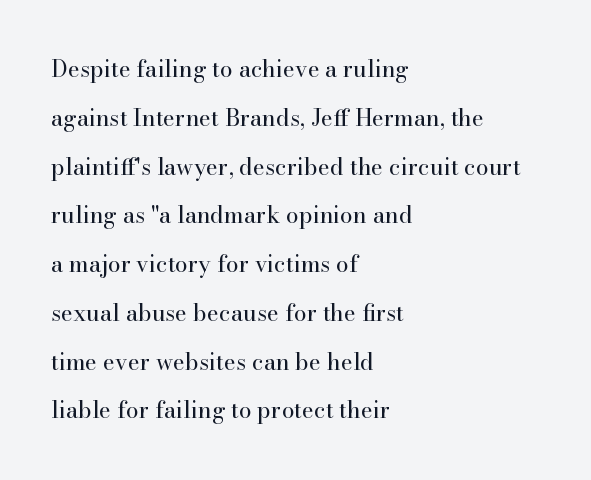
The image shows 23 px text type, upright; set left-aligned, loose line spacing (2.12x), normal letter spacing, not underlined.
